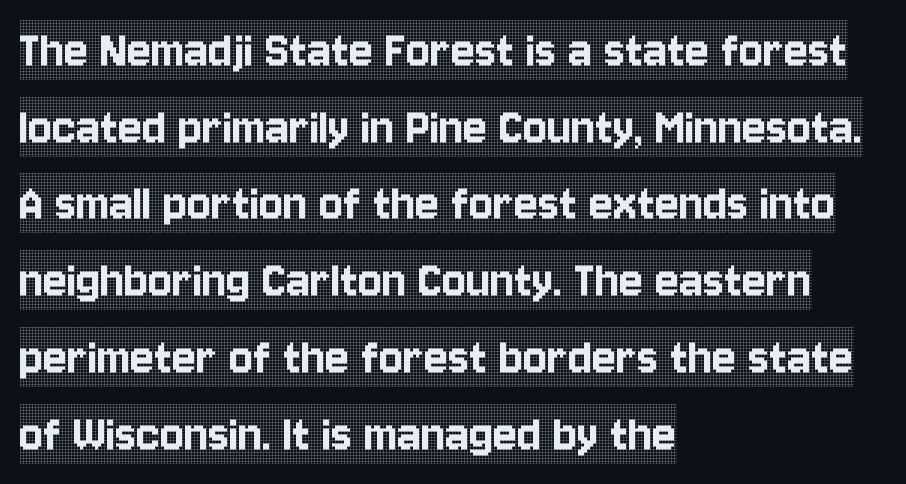
The image shows 56 px condensed serif type, upright; set left-aligned, normal line spacing (1.37x), normal letter spacing, not underlined; a large x-height.
